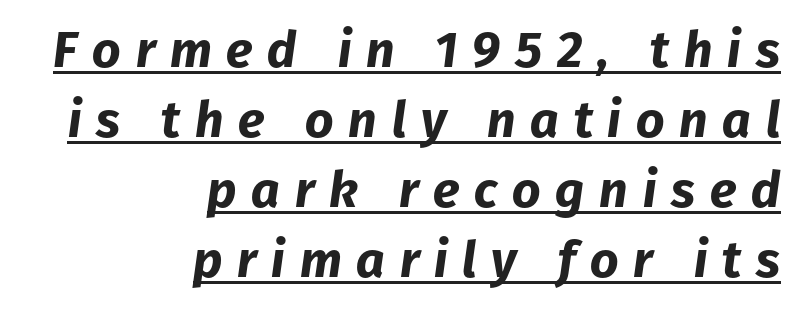
{"italic": "yes", "lean": "right", "slant_degrees": 8, "bold": "yes", "weight": "bold", "width": "normal", "stroke_contrast": "low", "x_height": "medium", "monospaced": "no", "underline": "yes", "align": "right", "line_spacing": "normal", "line_spacing_ratio": 1.4, "letter_spacing": "wide", "letter_spacing_em": 0.29, "glyph_px": 50}
